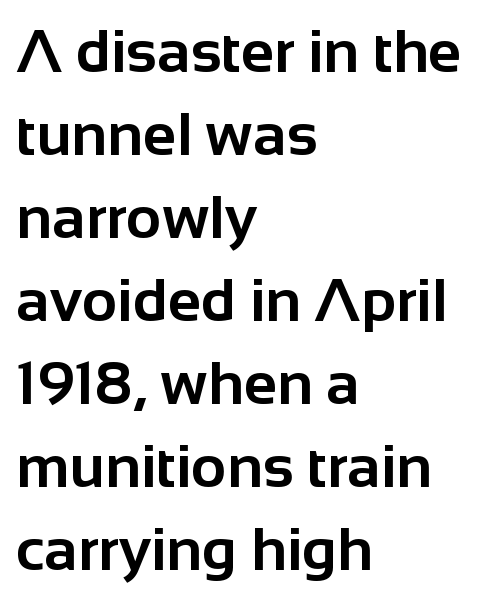
A clean baseline with only descenders dipping below it. This block has exactly the height ordinary leading produces. Designer's note — italics off, roman on. Each letter's strokes conclude bluntly, with no projecting serifs. This sample uses plain, unmodified letter spacing.
